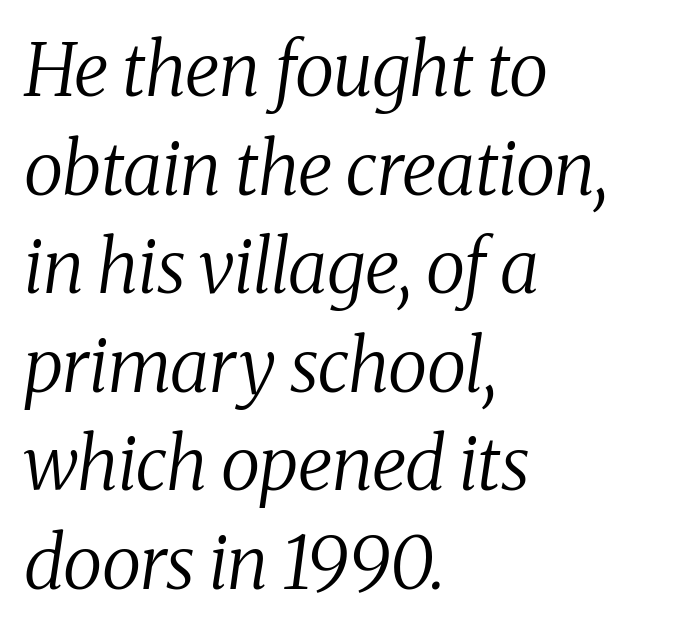
The image shows 73 px regular-weight serif type, italic (leaning right); set left-aligned, normal line spacing (1.35x), normal letter spacing, not underlined; medium stroke contrast and a medium x-height.
